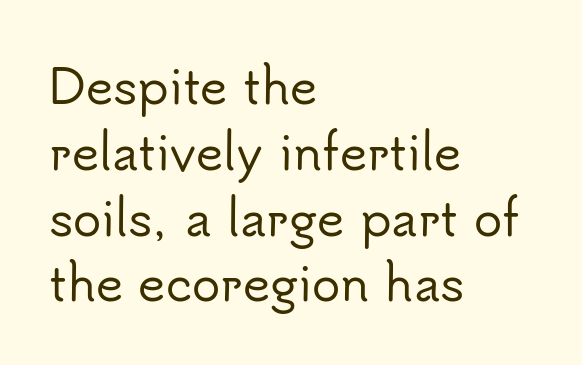
Q: Is the text italic (slanted)? A: No, it is upright.
Q: Is the typeface a serif or a sans-serif typeface? A: Sans-serif.
Q: Is the text underlined? A: No.
Q: How is the paragraph aligned? A: Left-aligned.
Q: Is the spacing between letters normal or unusually wide? A: Normal.
Q: Is the spacing between lines tight, normal or loose? A: Normal.
Q: Width (condensed, normal, or wide)? A: Normal.
Q: Stroke contrast? A: Low.
Q: x-height? A: Small.
Q: Monospaced? A: No.
